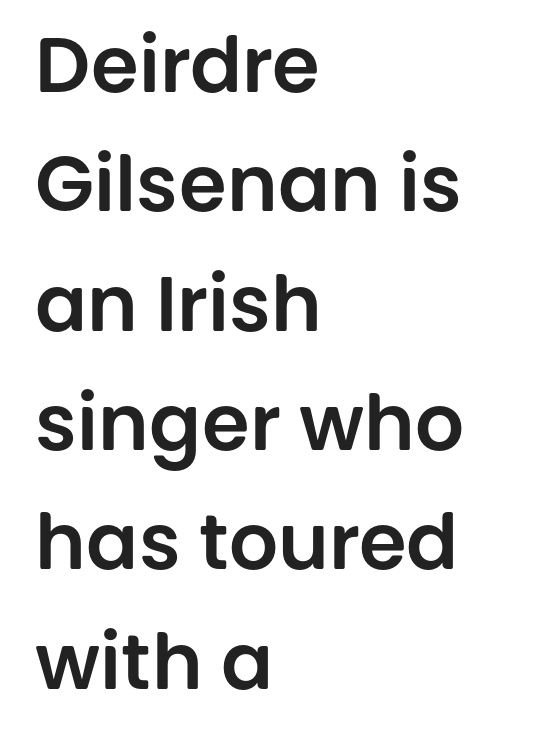
{"serif": "no", "italic": "no", "width": "normal", "stroke_contrast": "low", "x_height": "large", "monospaced": "no", "underline": "no", "align": "left", "line_spacing": "normal", "line_spacing_ratio": 1.55, "letter_spacing": "normal", "letter_spacing_em": 0.0, "glyph_px": 77}
